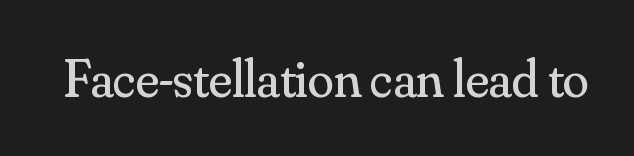
Q: Is the text bold? A: No.
Q: Is the text italic (slanted)? A: No, it is upright.
Q: Is the typeface a serif or a sans-serif typeface? A: Serif.
Q: Is the text underlined? A: No.
Q: Is the spacing between letters normal or unusually wide? A: Normal.
Q: Width (condensed, normal, or wide)? A: Normal.
Q: Stroke contrast? A: Medium.
Q: x-height? A: Small.
Q: Monospaced? A: No.
